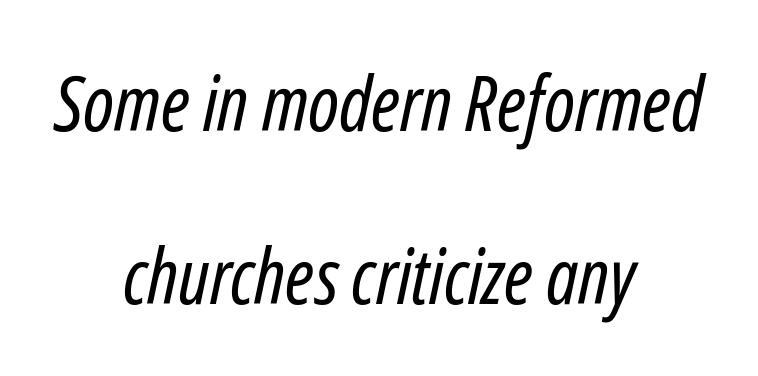
The image shows 76 px regular-weight, condensed type, italic (leaning right); set centered, loose line spacing (2.27x), normal letter spacing, not underlined; low stroke contrast and a medium x-height.
